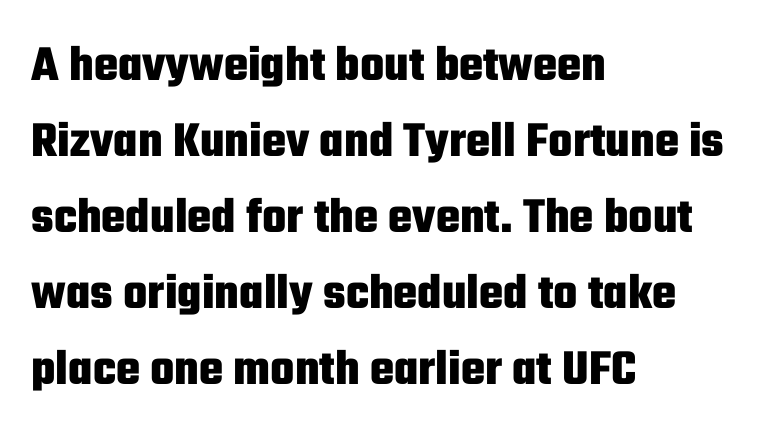
The image shows 51 px heavy, condensed sans-serif type, upright; set left-aligned, normal line spacing (1.49x), normal letter spacing, not underlined; low stroke contrast and a medium x-height.
